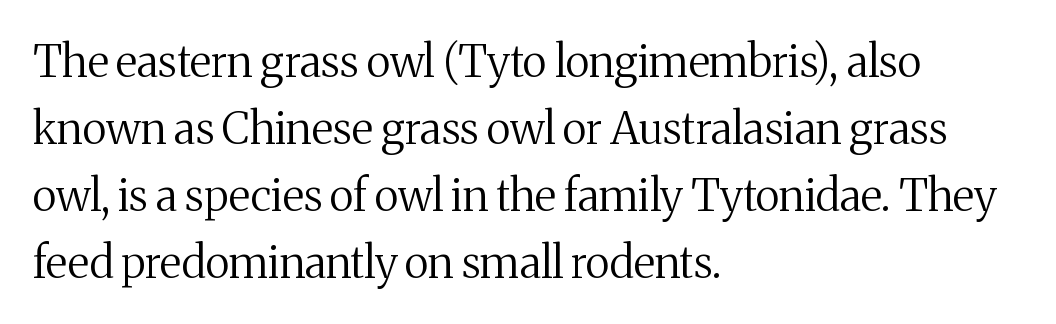
Q: Is the text bold? A: No.
Q: Is the text italic (slanted)? A: No, it is upright.
Q: Is the typeface a serif or a sans-serif typeface? A: Serif.
Q: Is the text underlined? A: No.
Q: How is the paragraph aligned? A: Left-aligned.
Q: Is the spacing between letters normal or unusually wide? A: Normal.
Q: Is the spacing between lines tight, normal or loose? A: Normal.
Q: Width (condensed, normal, or wide)? A: Normal.
Q: Stroke contrast? A: Medium.
Q: x-height? A: Medium.
Q: Monospaced? A: No.
